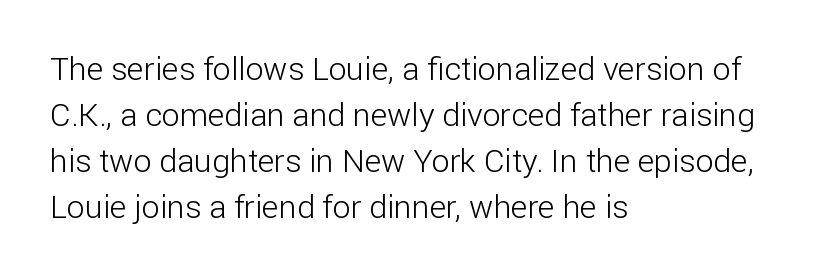
{"serif": "no", "italic": "no", "bold": "no", "weight": "light", "width": "normal", "stroke_contrast": "low", "x_height": "medium", "monospaced": "no", "underline": "no", "align": "left", "line_spacing": "normal", "line_spacing_ratio": 1.44, "letter_spacing": "normal", "letter_spacing_em": 0.0, "glyph_px": 32}
